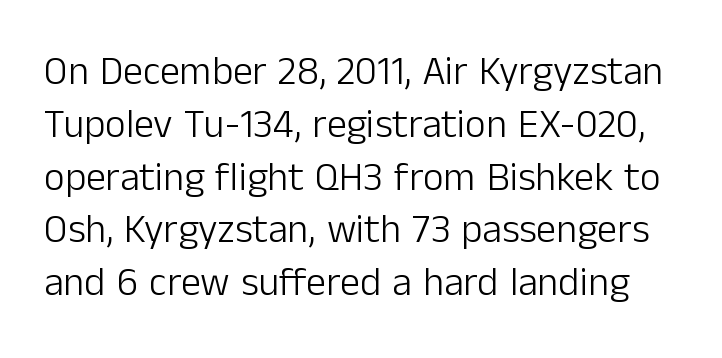
{"serif": "no", "italic": "no", "bold": "no", "weight": "light", "width": "normal", "stroke_contrast": "low", "x_height": "medium", "monospaced": "no", "underline": "no", "line_spacing": "normal", "line_spacing_ratio": 1.32, "letter_spacing": "normal", "letter_spacing_em": 0.0, "glyph_px": 40}
